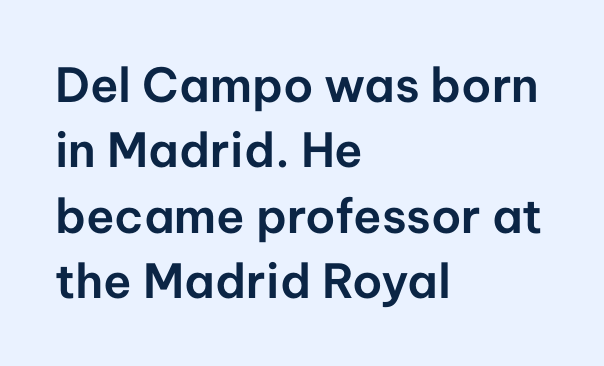
Note the varied advance widths — an 'i' is clearly narrower than an 'm'. Where is the straight margin? On the left. The type family on display is of the sans-serif kind. Anything drawn beneath the words? Only blank space.
